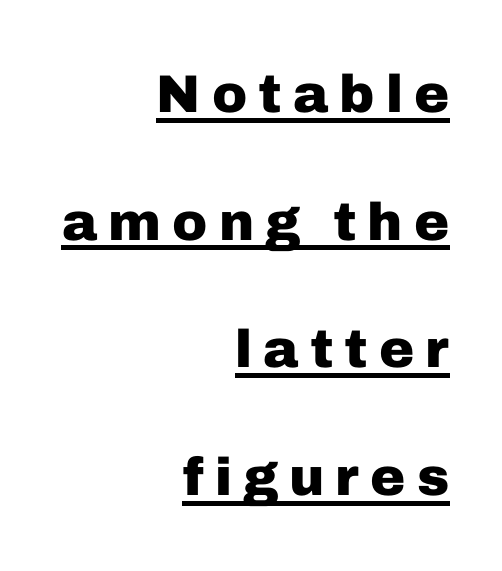
Q: Is the text bold? A: Yes.
Q: Is the text italic (slanted)? A: No, it is upright.
Q: Is the typeface a serif or a sans-serif typeface? A: Sans-serif.
Q: Is the text underlined? A: Yes.
Q: How is the paragraph aligned? A: Right-aligned.
Q: Is the spacing between letters normal or unusually wide? A: Unusually wide.
Q: Is the spacing between lines tight, normal or loose? A: Loose.
Q: Width (condensed, normal, or wide)? A: Normal.
Q: Stroke contrast? A: Low.
Q: x-height? A: Medium.
Q: Monospaced? A: No.
